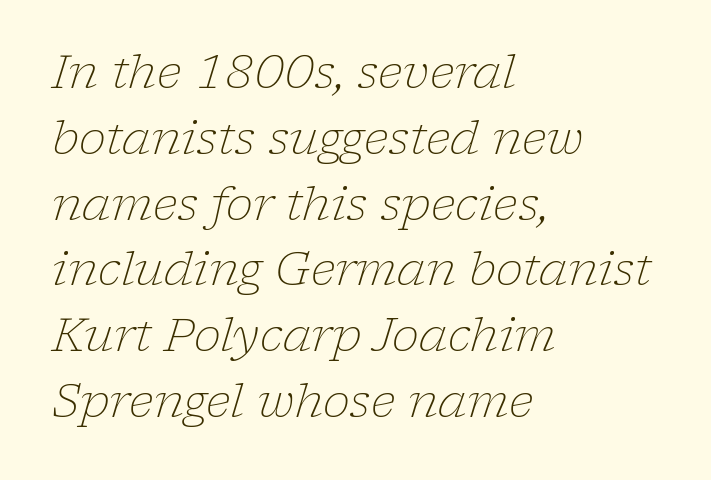
Q: Is the text bold? A: No.
Q: Is the text italic (slanted)? A: Yes, it leans right by about 17 degrees.
Q: Is the typeface a serif or a sans-serif typeface? A: Serif.
Q: Is the text underlined? A: No.
Q: How is the paragraph aligned? A: Left-aligned.
Q: Is the spacing between letters normal or unusually wide? A: Normal.
Q: Is the spacing between lines tight, normal or loose? A: Normal.
Q: Width (condensed, normal, or wide)? A: Normal.
Q: Stroke contrast? A: Low.
Q: x-height? A: Medium.
Q: Monospaced? A: No.
